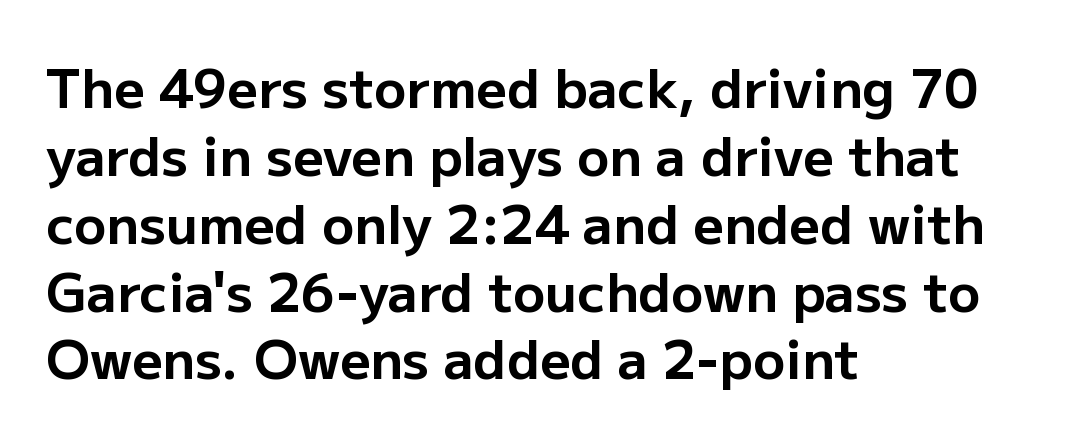
Q: Is the text bold? A: Yes.
Q: Is the text italic (slanted)? A: No, it is upright.
Q: Is the typeface a serif or a sans-serif typeface? A: Sans-serif.
Q: Is the text underlined? A: No.
Q: How is the paragraph aligned? A: Left-aligned.
Q: Is the spacing between letters normal or unusually wide? A: Normal.
Q: Is the spacing between lines tight, normal or loose? A: Normal.
Q: Width (condensed, normal, or wide)? A: Normal.
Q: Stroke contrast? A: Low.
Q: x-height? A: Medium.
Q: Monospaced? A: No.
